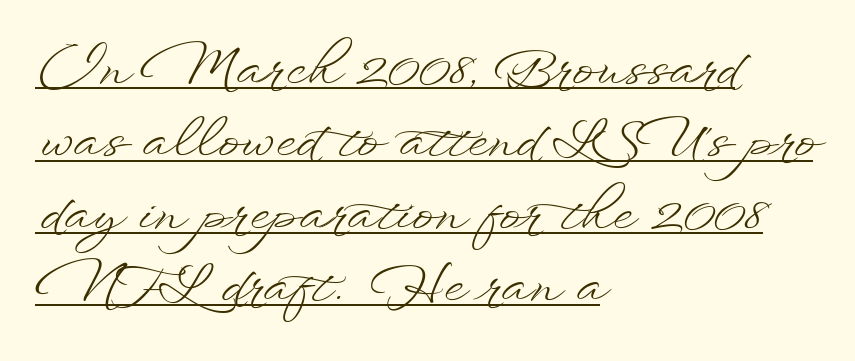
The image shows 52 px light, wide type; set left-aligned, normal line spacing (1.39x), normal letter spacing, underlined; low stroke contrast and a small x-height.
